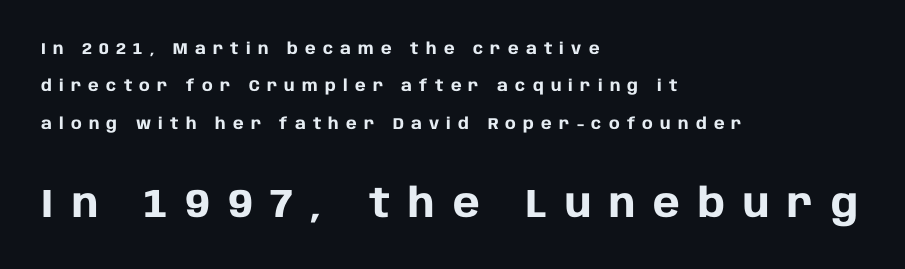
Q: Is the text bold? A: Yes.
Q: Is the text italic (slanted)? A: No, it is upright.
Q: Is the typeface a serif or a sans-serif typeface? A: Sans-serif.
Q: Is the text underlined? A: No.
Q: How is the paragraph aligned? A: Left-aligned.
Q: Is the spacing between letters normal or unusually wide? A: Unusually wide.
Q: Is the spacing between lines tight, normal or loose? A: Loose.
Q: Which block of text is set in a larger size, the first (top) or the second (bottom)? A: The second (bottom) one.
Q: Width (condensed, normal, or wide)? A: Normal.
Q: Stroke contrast? A: Low.
Q: x-height? A: Large.
Q: Monospaced? A: No.
